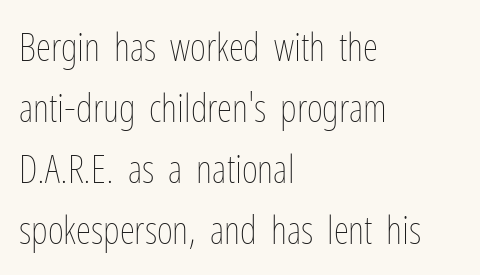
The image shows 39 px thin, condensed type, upright; set left-aligned, normal line spacing (1.56x), normal letter spacing, not underlined; low stroke contrast and a medium x-height.
